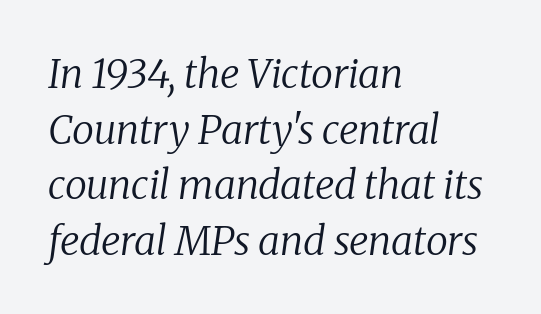
The image shows 40 px regular-weight serif type, italic (leaning right); set left-aligned, normal line spacing (1.39x), normal letter spacing, not underlined; low stroke contrast and a medium x-height.
